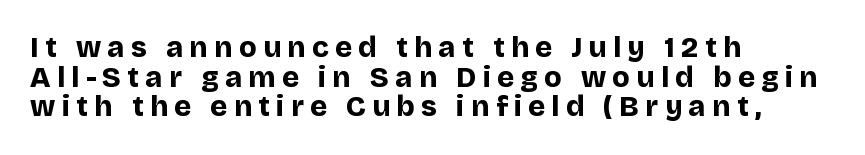
Q: Is the text bold? A: Yes.
Q: Is the text italic (slanted)? A: No, it is upright.
Q: Is the typeface a serif or a sans-serif typeface? A: Sans-serif.
Q: Is the text underlined? A: No.
Q: How is the paragraph aligned? A: Left-aligned.
Q: Is the spacing between letters normal or unusually wide? A: Unusually wide.
Q: Is the spacing between lines tight, normal or loose? A: Tight.
Q: Width (condensed, normal, or wide)? A: Normal.
Q: Stroke contrast? A: Low.
Q: x-height? A: Large.
Q: Monospaced? A: No.
